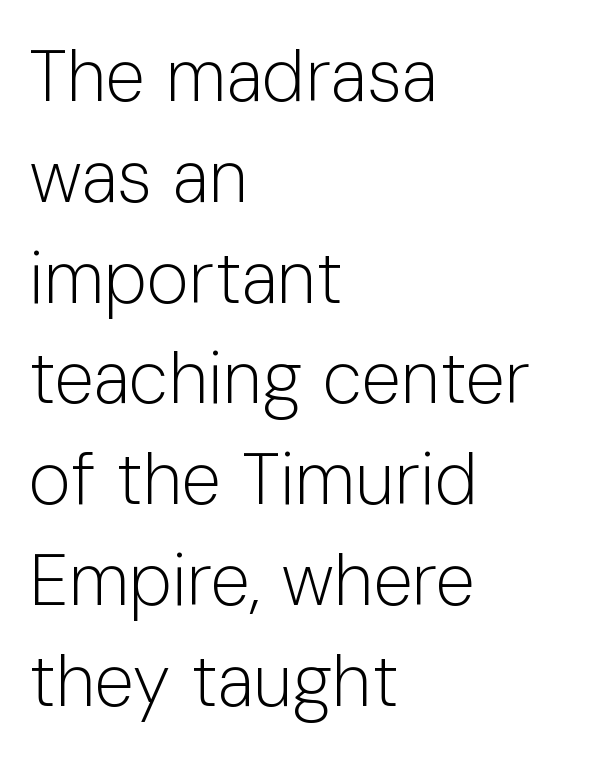
The image shows 72 px light sans-serif type, upright; set left-aligned, normal line spacing (1.4x), normal letter spacing, not underlined; low stroke contrast and a medium x-height.
